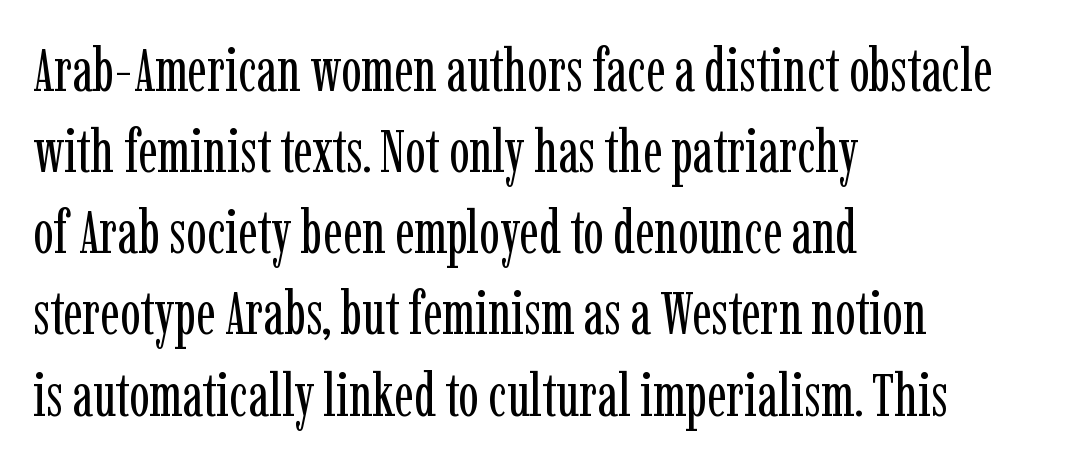
Q: Is the text bold? A: No.
Q: Is the text italic (slanted)? A: No, it is upright.
Q: Is the typeface a serif or a sans-serif typeface? A: Serif.
Q: Is the text underlined? A: No.
Q: How is the paragraph aligned? A: Left-aligned.
Q: Is the spacing between letters normal or unusually wide? A: Normal.
Q: Is the spacing between lines tight, normal or loose? A: Normal.
Q: Width (condensed, normal, or wide)? A: Condensed.
Q: Stroke contrast? A: Low.
Q: x-height? A: Medium.
Q: Monospaced? A: No.
